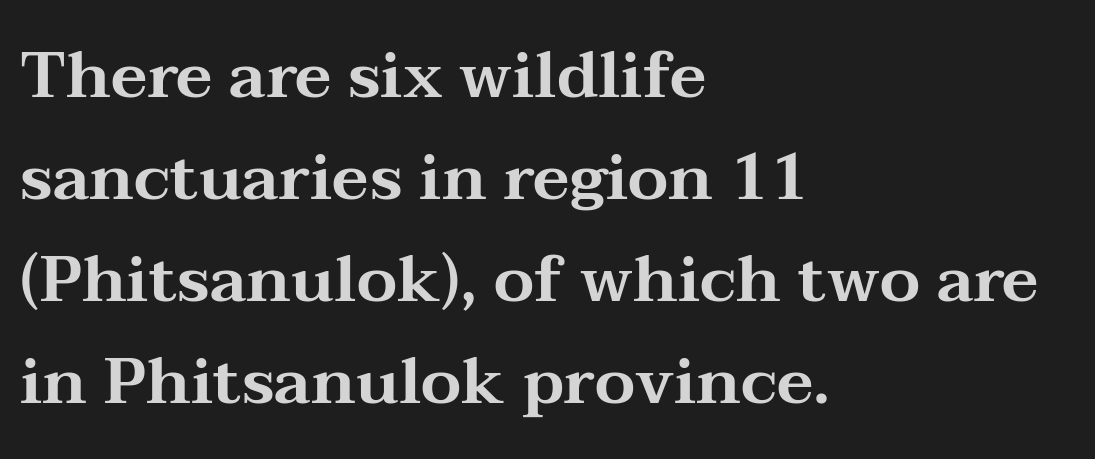
The image shows 65 px wide serif type, upright; set left-aligned, normal line spacing (1.57x), normal letter spacing, not underlined; medium stroke contrast and a medium x-height.
